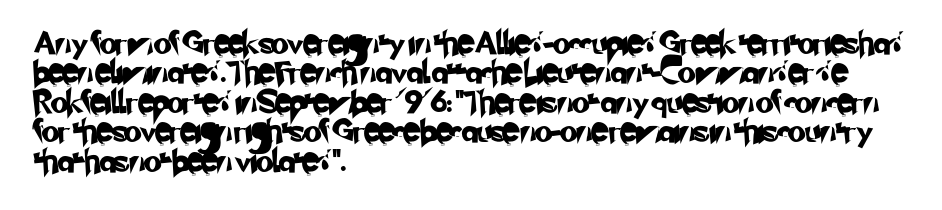
The image shows 23 px text type; set left-aligned, normal line spacing (1.28x), normal letter spacing, not underlined.
